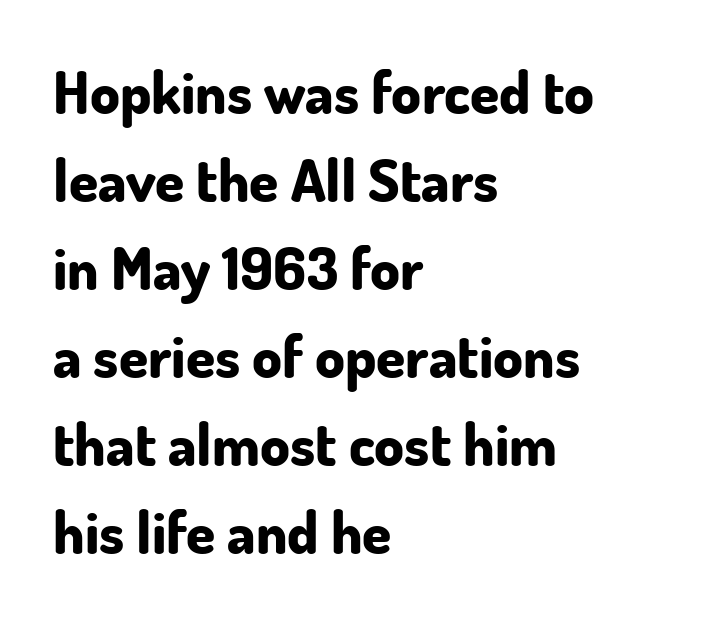
Regarding serifs, this sample does without them. The zone under the glyphs is completely vacant. The lines in this sample share a left origin and differ only in where they stop. Does the weight exceed regular? Yes, all the way to bold.
